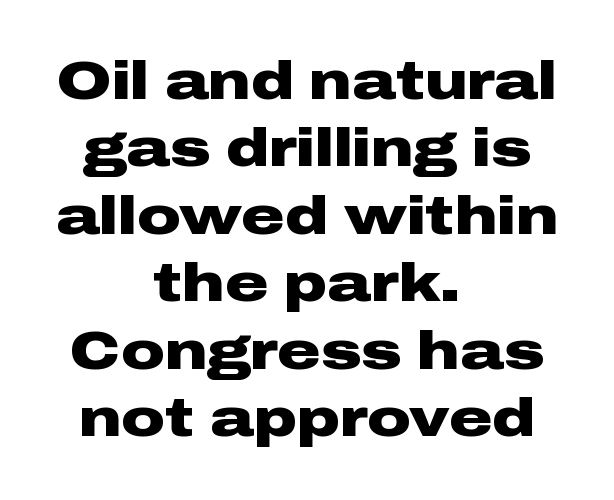
The image shows 54 px heavy, wide sans-serif type, upright; set centered, normal line spacing (1.25x), normal letter spacing, not underlined; low stroke contrast and a medium x-height.
